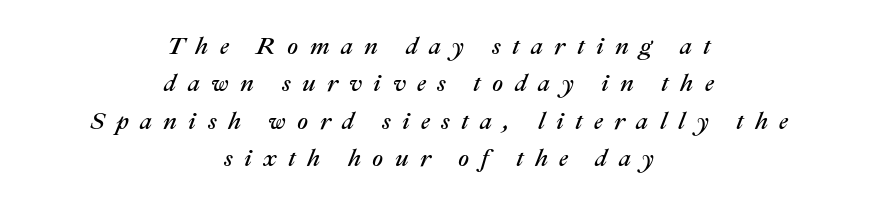
{"italic": "yes", "lean": "right", "slant_degrees": 22, "underline": "no", "align": "center", "line_spacing": "normal", "line_spacing_ratio": 1.56, "letter_spacing": "wide", "letter_spacing_em": 0.47, "glyph_px": 24}
